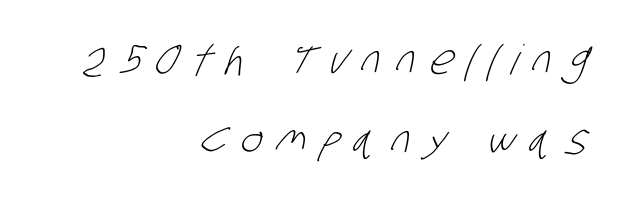
{"serif": "no", "bold": "no", "weight": "light", "width": "condensed", "stroke_contrast": "low", "x_height": "large", "monospaced": "no", "underline": "no", "align": "right", "line_spacing": "loose", "line_spacing_ratio": 1.96, "letter_spacing": "wide", "letter_spacing_em": 0.36, "glyph_px": 41}
